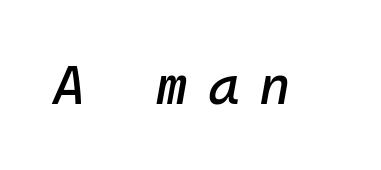
The image shows 54 px text type, italic (leaning right), monospaced; set unusually wide letter spacing (+0.37 em), not underlined; low stroke contrast and a medium x-height.
